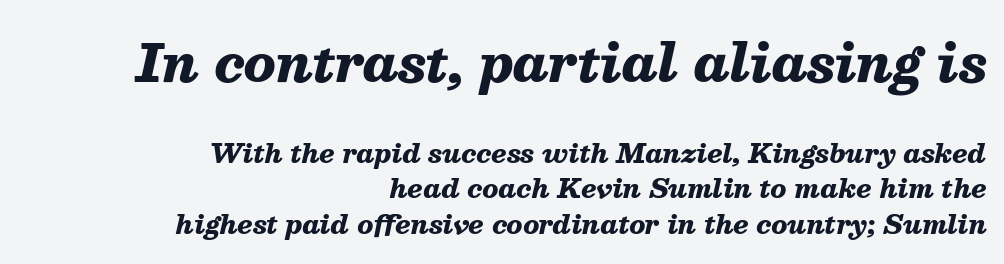
Q: Is the text bold? A: Yes.
Q: Is the text italic (slanted)? A: Yes, it leans right by about 13 degrees.
Q: Is the text underlined? A: No.
Q: How is the paragraph aligned? A: Right-aligned.
Q: Is the spacing between letters normal or unusually wide? A: Normal.
Q: Is the spacing between lines tight, normal or loose? A: Normal.
Q: Which block of text is set in a larger size, the first (top) or the second (bottom)? A: The first (top) one.
Q: Width (condensed, normal, or wide)? A: Normal.
Q: Stroke contrast? A: Medium.
Q: x-height? A: Medium.
Q: Monospaced? A: No.
